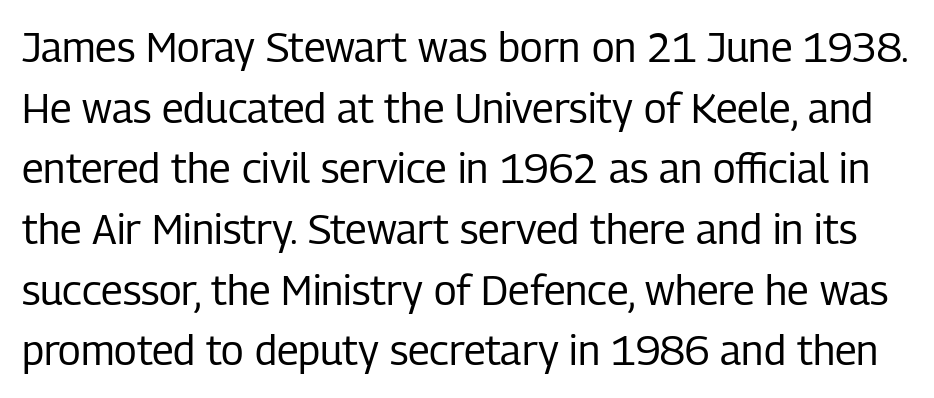
The image shows 41 px regular-weight, condensed sans-serif type, upright; set normal line spacing (1.48x), normal letter spacing, not underlined; low stroke contrast and a medium x-height.
